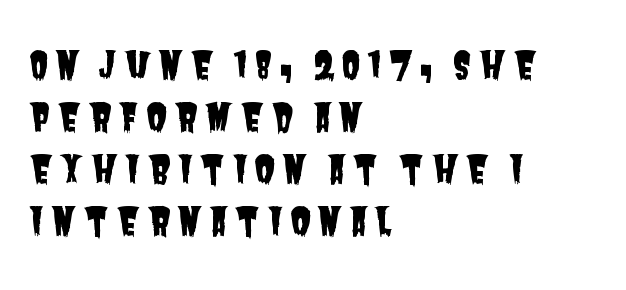
{"serif": "no", "width": "condensed", "stroke_contrast": "low", "x_height": "large", "monospaced": "no", "underline": "no", "align": "left", "line_spacing": "normal", "line_spacing_ratio": 1.37, "glyph_px": 38}
